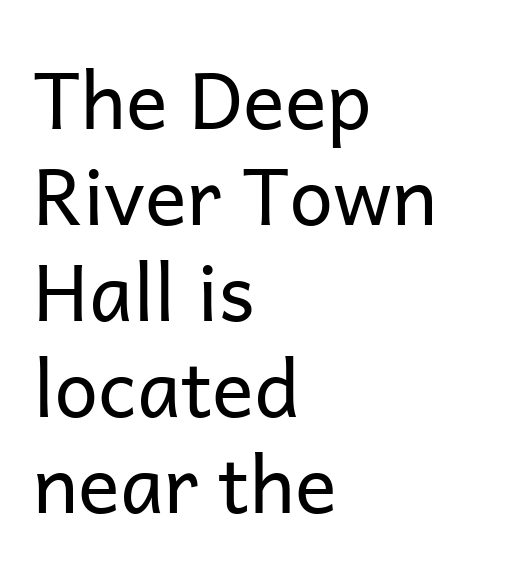
The passage shown is typed in a proportional face where columns would drift. Note: no serifs on the glyphs. Heft: none added — not bold. Each row of text sits above clean, open space.
